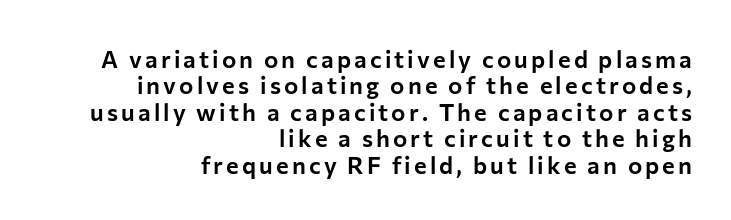
This sample uses an upright cut, with every glyph sitting square on the baseline. The compositor pushed each line to the right boundary. Each new line begins almost immediately beneath the previous one. Underlining? Definitely not there.
